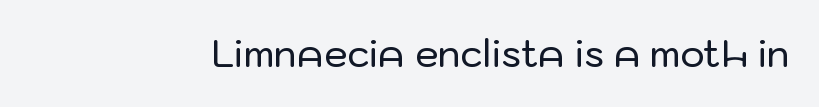
Spacing between characters is what you'd get straight out of the box. Just letters on the line, the space beneath them empty. This rendering employs a face without finishing strokes, i.e., a sans-serif. Each letter keeps its own natural width here, so spacing adapts to shape. Quick note: not italic, upright.
